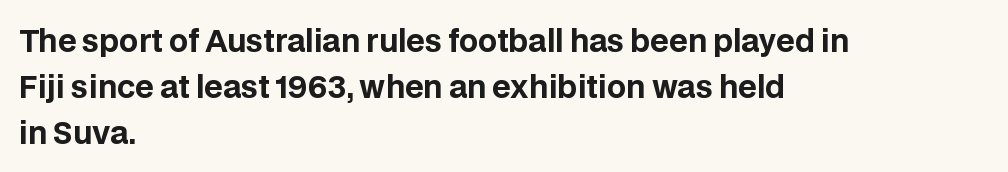
The image shows 30 px bold sans-serif type, upright; set left-aligned, normal line spacing (1.53x), normal letter spacing, not underlined; low stroke contrast and a large x-height.
